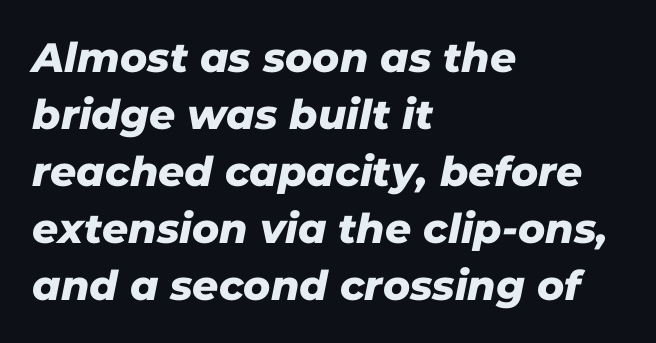
{"serif": "no", "width": "normal", "stroke_contrast": "low", "x_height": "medium", "monospaced": "no", "underline": "no", "align": "left", "line_spacing": "normal", "line_spacing_ratio": 1.39, "letter_spacing": "normal", "letter_spacing_em": 0.0, "glyph_px": 41}
